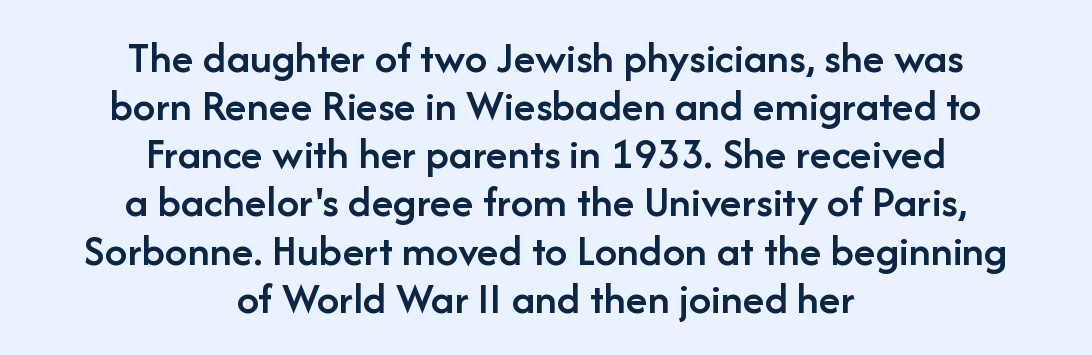
Is this a fixed-width face? No — the glyphs have proportional, varying widths. Each line is balanced around a shared central axis. The rendering uses a semibold face; strokes are thickened but not to full bold. Nope, not italic — everything's standing straight. Does the leading feel generous? Not at all — it's pinched.
